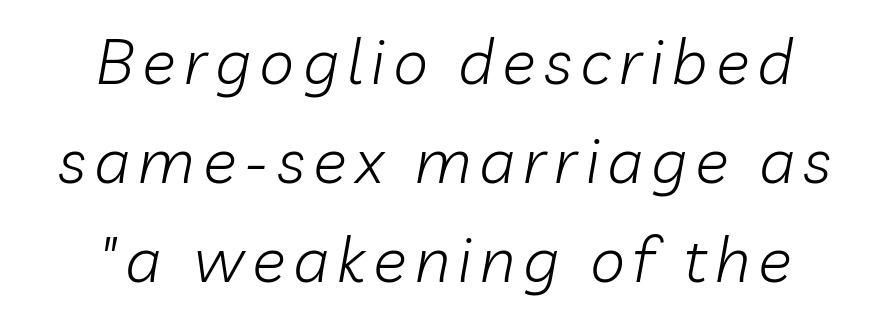
The image shows 63 px light type, italic (leaning right); set centered, normal line spacing (1.57x), not underlined; low stroke contrast and a medium x-height.
